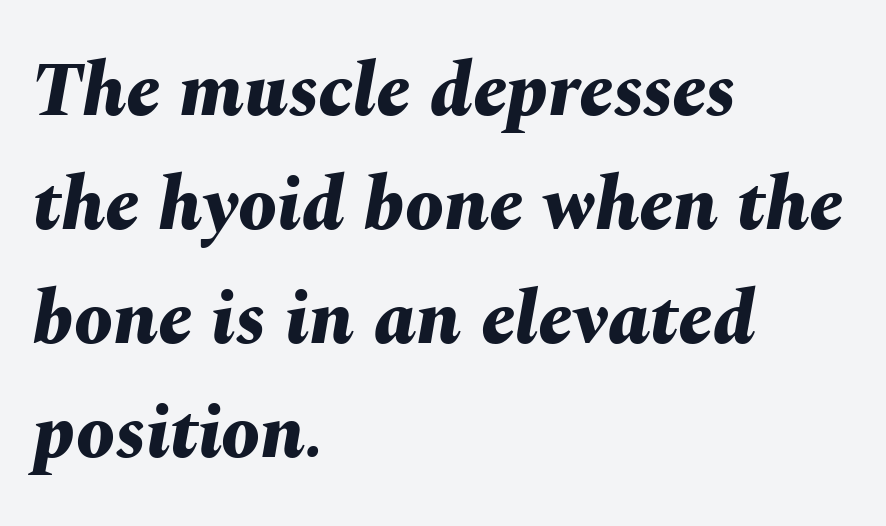
Q: Is the text bold? A: Yes.
Q: Is the text italic (slanted)? A: Yes, it leans right by about 10 degrees.
Q: Is the text underlined? A: No.
Q: How is the paragraph aligned? A: Left-aligned.
Q: Is the spacing between letters normal or unusually wide? A: Normal.
Q: Is the spacing between lines tight, normal or loose? A: Normal.
Q: Width (condensed, normal, or wide)? A: Normal.
Q: Stroke contrast? A: Medium.
Q: x-height? A: Medium.
Q: Monospaced? A: No.
